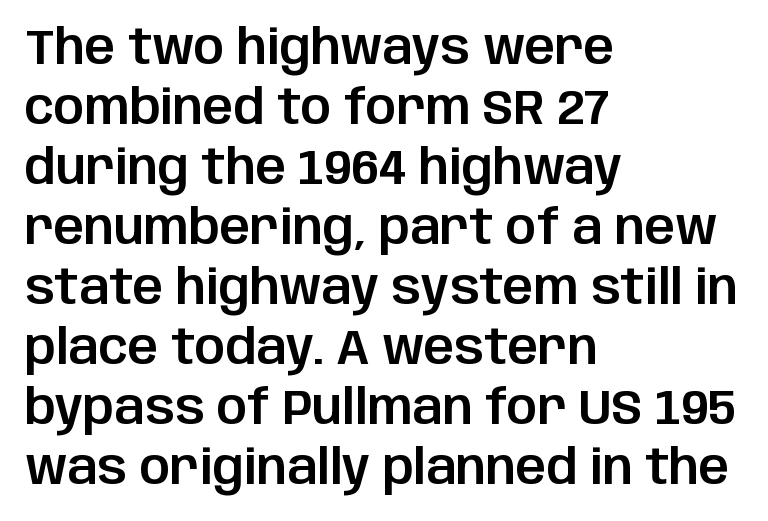
Q: Is the text italic (slanted)? A: No, it is upright.
Q: Is the typeface a serif or a sans-serif typeface? A: Sans-serif.
Q: Is the text underlined? A: No.
Q: How is the paragraph aligned? A: Left-aligned.
Q: Is the spacing between letters normal or unusually wide? A: Normal.
Q: Is the spacing between lines tight, normal or loose? A: Normal.
Q: Width (condensed, normal, or wide)? A: Normal.
Q: Stroke contrast? A: Low.
Q: x-height? A: Large.
Q: Monospaced? A: No.
